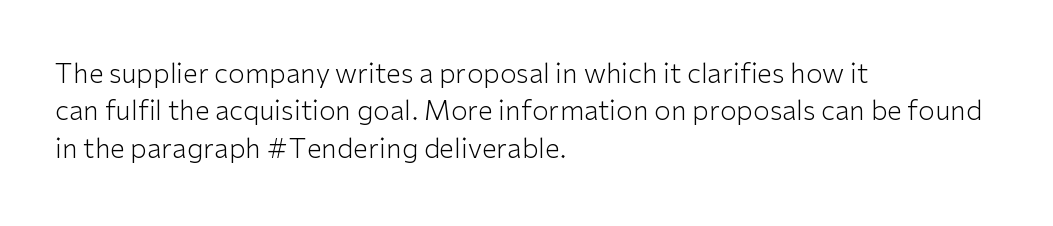
Q: Is the text bold? A: No.
Q: Is the text italic (slanted)? A: No, it is upright.
Q: Is the text underlined? A: No.
Q: How is the paragraph aligned? A: Left-aligned.
Q: Is the spacing between letters normal or unusually wide? A: Normal.
Q: Is the spacing between lines tight, normal or loose? A: Normal.
